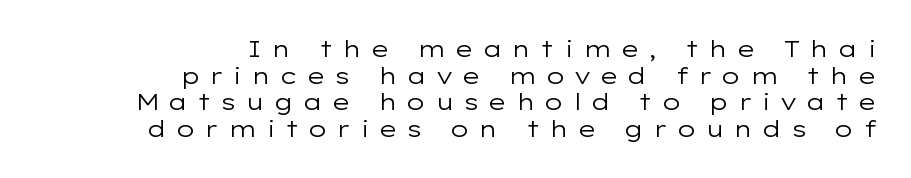
The image shows 23 px text type, upright; set right-aligned, line spacing 1.16x, unusually wide letter spacing (+0.38 em), not underlined.
